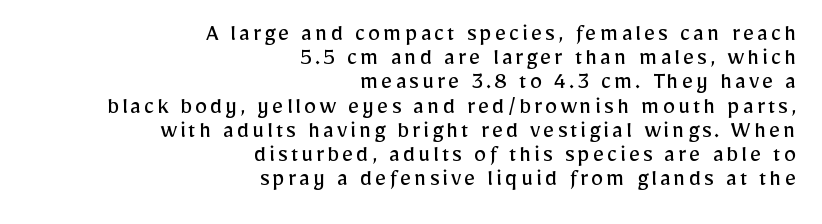
Q: Is the text bold? A: No.
Q: Is the text italic (slanted)? A: No, it is upright.
Q: Is the text underlined? A: No.
Q: How is the paragraph aligned? A: Right-aligned.
Q: Is the spacing between lines tight, normal or loose? A: Tight.
